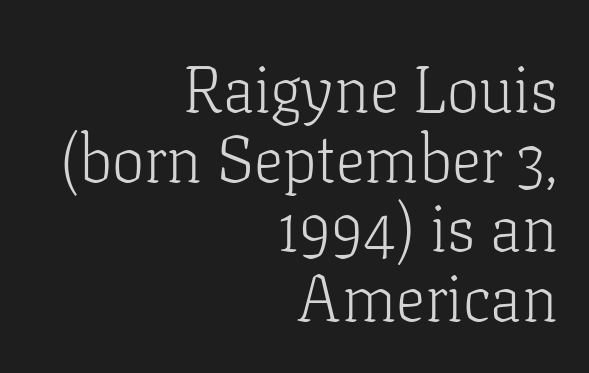
The image shows 65 px light serif type, upright; set right-aligned, tight line spacing (1.07x), normal letter spacing, not underlined; low stroke contrast and a medium x-height.
